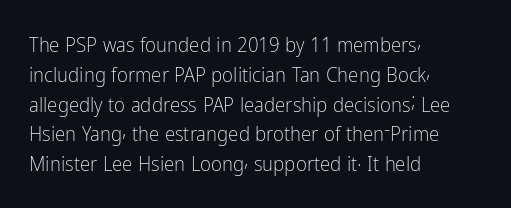
Q: Is the text bold? A: No.
Q: Is the text italic (slanted)? A: No, it is upright.
Q: Is the text underlined? A: No.
Q: How is the paragraph aligned? A: Left-aligned.
Q: Is the spacing between letters normal or unusually wide? A: Normal.
Q: Is the spacing between lines tight, normal or loose? A: Normal.
